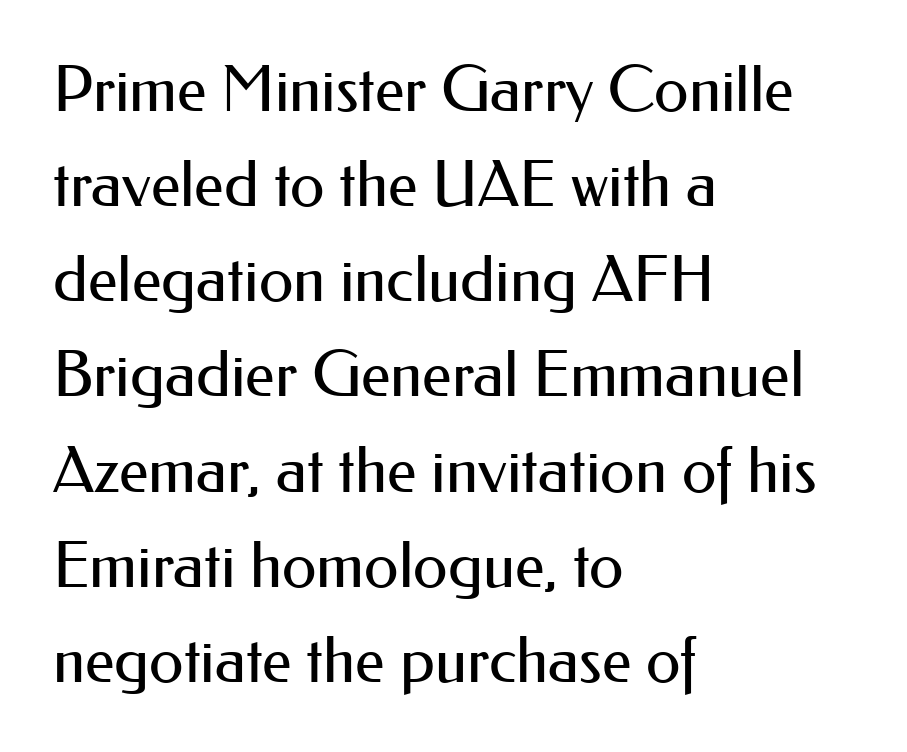
The image shows 63 px regular-weight sans-serif type, upright; set left-aligned, normal line spacing (1.51x), normal letter spacing, not underlined; medium stroke contrast and a small x-height.
